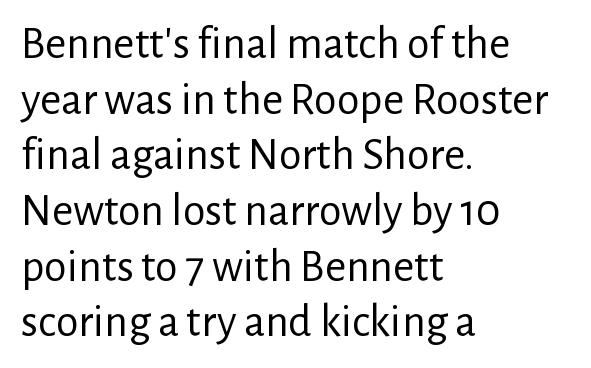
{"serif": "no", "italic": "no", "bold": "no", "weight": "regular", "width": "normal", "stroke_contrast": "low", "x_height": "medium", "monospaced": "no", "underline": "no", "align": "left", "line_spacing_ratio": 1.21, "letter_spacing": "normal", "letter_spacing_em": 0.0, "glyph_px": 46}
